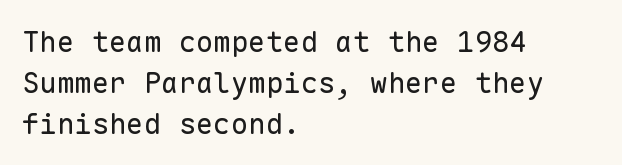
The image shows 29 px regular-weight sans-serif type, upright, monospaced; set left-aligned, normal line spacing (1.41x), normal letter spacing, not underlined; low stroke contrast and a medium x-height.
